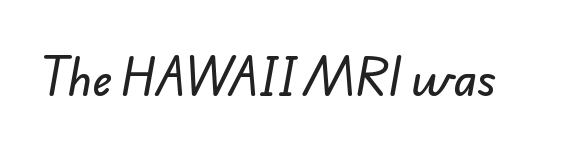
The image shows 44 px sans-serif type; set normal letter spacing, not underlined; low stroke contrast and a small x-height.
